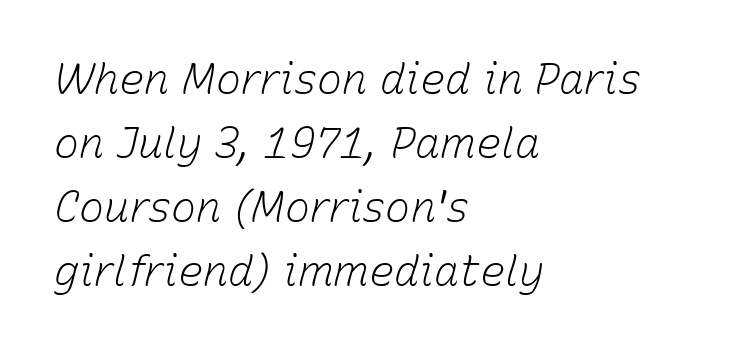
The weight tops out at a normal text grade. Each row of text sits above clean, open space. The lines sit at an ordinary, default distance from one another. These lines stack with their left ends in a neat column. You can tell it's italic because the verticals aren't actually vertical.
